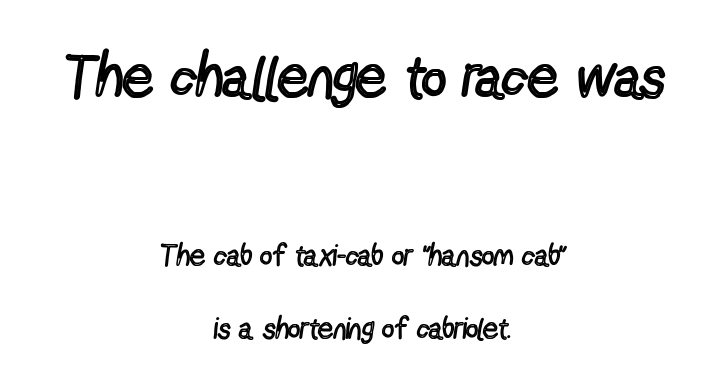
Q: Is the text bold? A: No.
Q: Is the typeface a serif or a sans-serif typeface? A: Sans-serif.
Q: Is the text underlined? A: No.
Q: How is the paragraph aligned? A: Centered.
Q: Is the spacing between letters normal or unusually wide? A: Normal.
Q: Is the spacing between lines tight, normal or loose? A: Loose.
Q: Which block of text is set in a larger size, the first (top) or the second (bottom)? A: The first (top) one.
Q: Width (condensed, normal, or wide)? A: Condensed.
Q: x-height? A: Medium.
Q: Monospaced? A: No.
